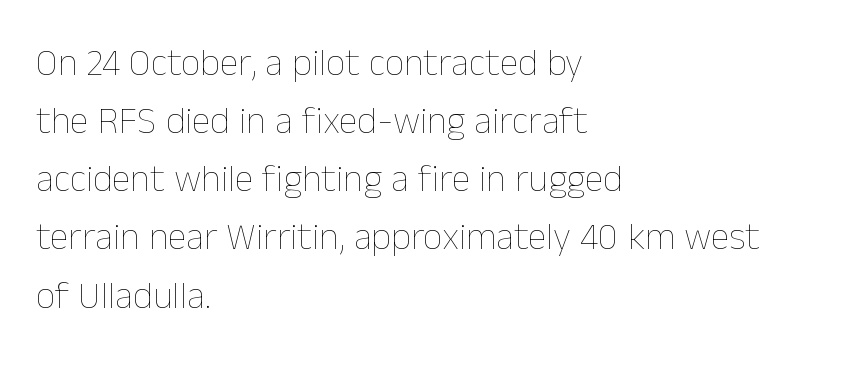
{"italic": "no", "bold": "no", "weight": "thin", "width": "normal", "stroke_contrast": "low", "x_height": "medium", "monospaced": "no", "underline": "no", "align": "left", "line_spacing": "normal", "line_spacing_ratio": 1.53, "letter_spacing": "normal", "letter_spacing_em": 0.0, "glyph_px": 38}
